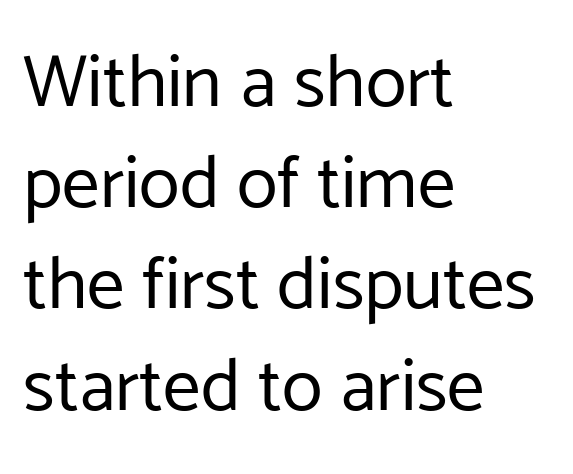
{"serif": "no", "italic": "no", "bold": "no", "weight": "regular", "width": "normal", "stroke_contrast": "low", "x_height": "medium", "monospaced": "no", "underline": "no", "align": "left", "line_spacing": "normal", "line_spacing_ratio": 1.35, "letter_spacing": "normal", "letter_spacing_em": 0.0, "glyph_px": 75}
